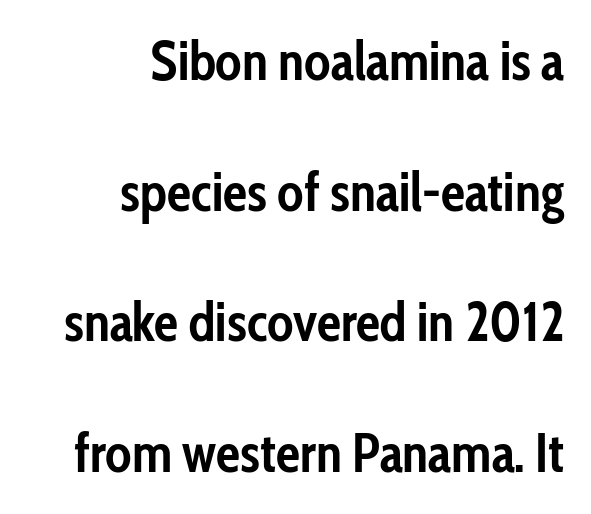
{"serif": "no", "italic": "no", "bold": "yes", "weight": "semibold", "width": "condensed", "stroke_contrast": "low", "x_height": "medium", "monospaced": "no", "underline": "no", "align": "right", "line_spacing": "loose", "line_spacing_ratio": 2.42, "letter_spacing": "normal", "letter_spacing_em": 0.0, "glyph_px": 54}
